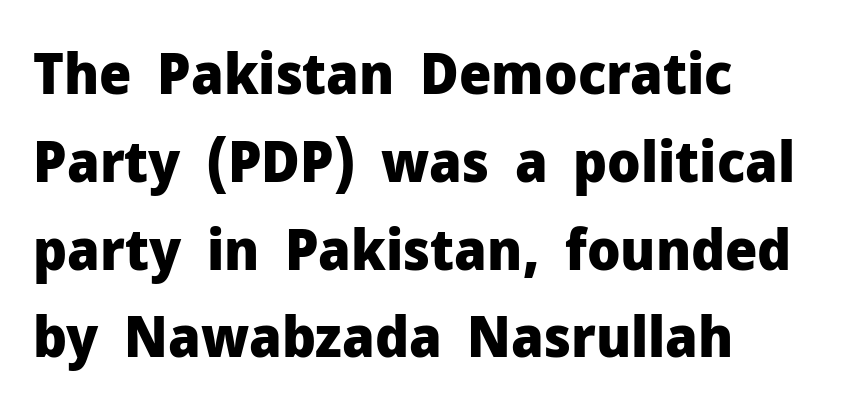
The image shows 57 px heavy sans-serif type, upright; set left-aligned, normal line spacing (1.54x), normal letter spacing, not underlined; low stroke contrast and a medium x-height.
